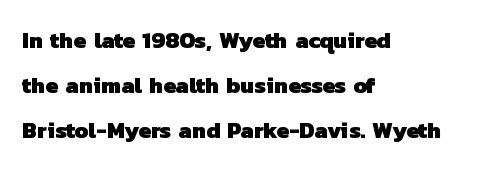
The rag falls on the right side of this text block. This sample uses plain, unmodified letter spacing. The glyphs have the mass of a bold cut. Words float on clear page, feet unadorned.
